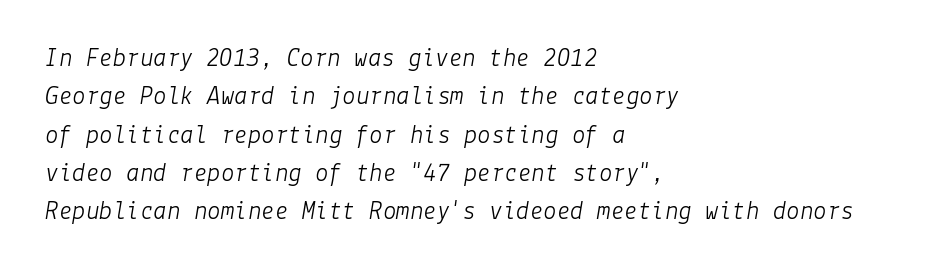
Q: Is the text bold? A: No.
Q: Is the text italic (slanted)? A: Yes, it leans right by about 9 degrees.
Q: Is the text underlined? A: No.
Q: How is the paragraph aligned? A: Left-aligned.
Q: Is the spacing between letters normal or unusually wide? A: Normal.
Q: Is the spacing between lines tight, normal or loose? A: Normal.
